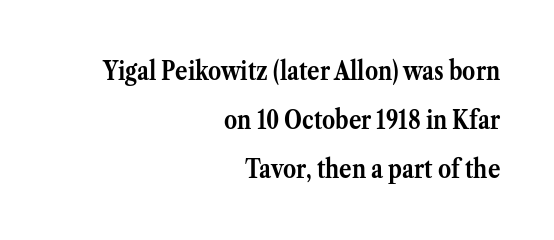
Check the space under the baseline: it is left empty. Nope, not italic — everything's standing straight. Typographic density is high because the face is bold. All the whitespace from short lines collects on the left.
